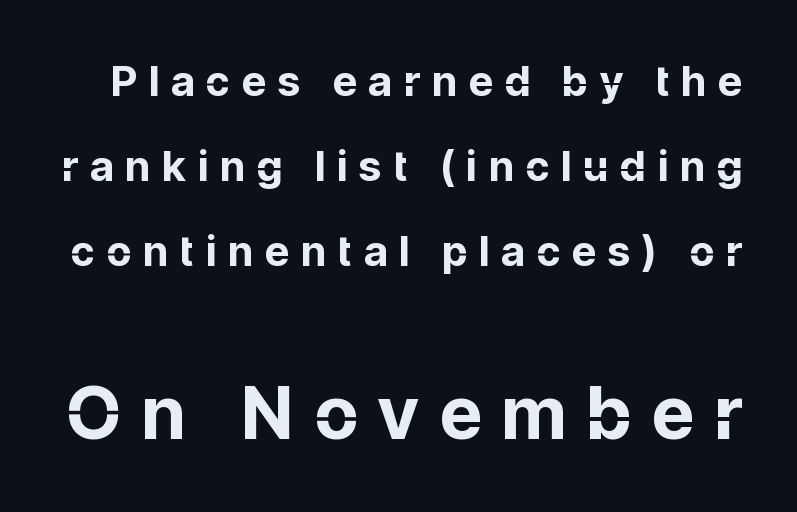
Q: Is the text bold? A: Yes.
Q: Is the text italic (slanted)? A: No, it is upright.
Q: Is the typeface a serif or a sans-serif typeface? A: Sans-serif.
Q: Is the text underlined? A: No.
Q: Is the spacing between letters normal or unusually wide? A: Unusually wide.
Q: Is the spacing between lines tight, normal or loose? A: Loose.
Q: Which block of text is set in a larger size, the first (top) or the second (bottom)? A: The second (bottom) one.
Q: Width (condensed, normal, or wide)? A: Normal.
Q: Stroke contrast? A: Low.
Q: x-height? A: Medium.
Q: Monospaced? A: No.
